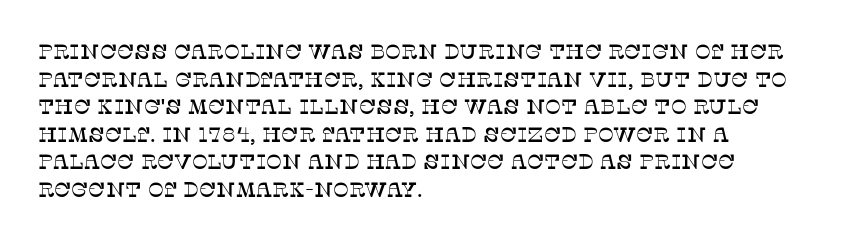
The image shows 21 px text type, upright; set left-aligned, normal line spacing (1.31x), normal letter spacing, not underlined.
